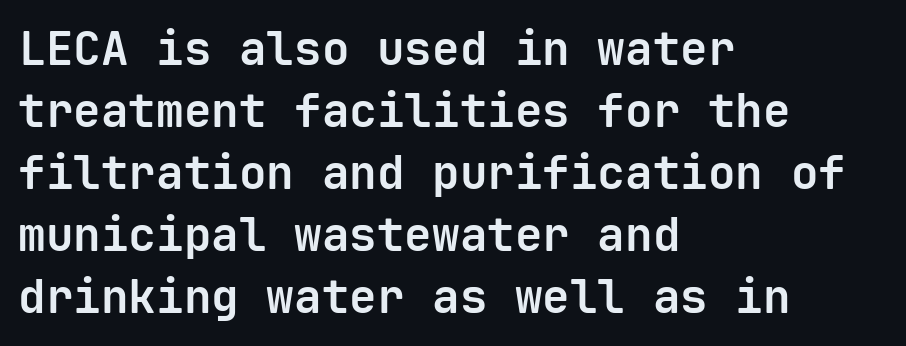
{"serif": "no", "italic": "no", "bold": "yes", "weight": "bold", "width": "normal", "stroke_contrast": "low", "x_height": "medium", "monospaced": "yes", "underline": "no", "align": "left", "line_spacing": "normal", "line_spacing_ratio": 1.35, "letter_spacing": "normal", "letter_spacing_em": 0.0, "glyph_px": 46}
